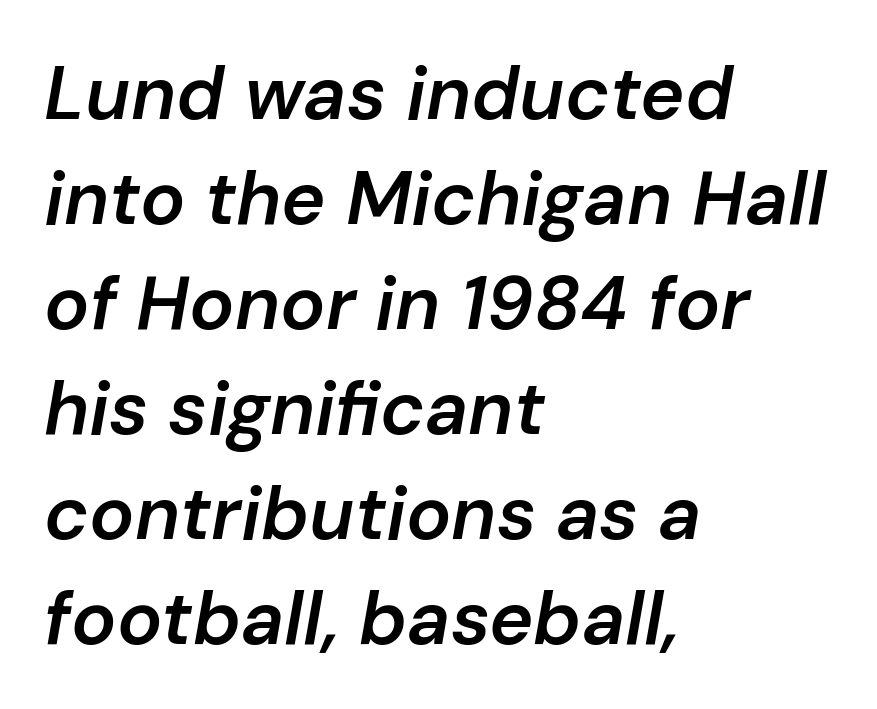
Q: Is the text bold? A: Semi-bold.
Q: Is the text italic (slanted)? A: Yes, it leans right by about 10 degrees.
Q: Is the text underlined? A: No.
Q: How is the paragraph aligned? A: Left-aligned.
Q: Is the spacing between letters normal or unusually wide? A: Normal.
Q: Is the spacing between lines tight, normal or loose? A: Normal.
Q: Width (condensed, normal, or wide)? A: Normal.
Q: Stroke contrast? A: Low.
Q: x-height? A: Medium.
Q: Monospaced? A: No.
